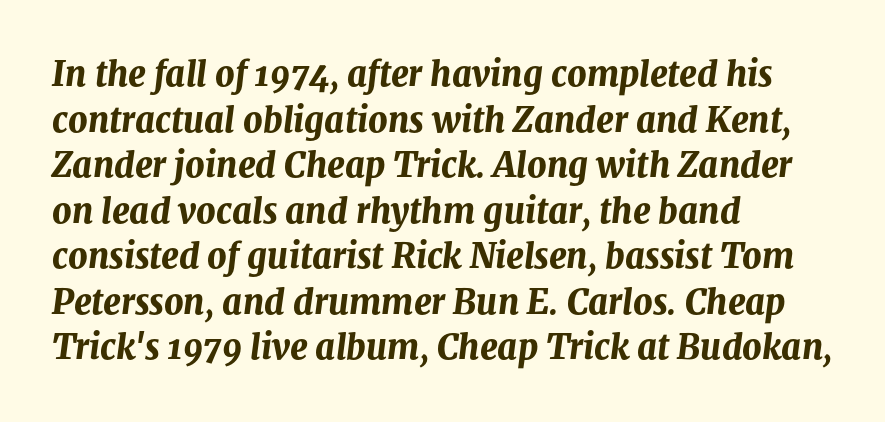
The image shows 34 px bold type, italic (leaning right); set left-aligned, normal line spacing (1.34x), normal letter spacing, not underlined; medium stroke contrast and a medium x-height.
